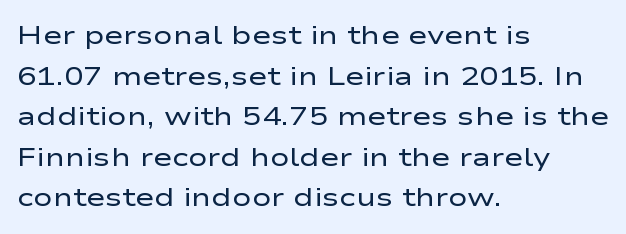
The image shows 26 px text type, upright; set left-aligned, normal line spacing (1.56x), normal letter spacing, not underlined.
